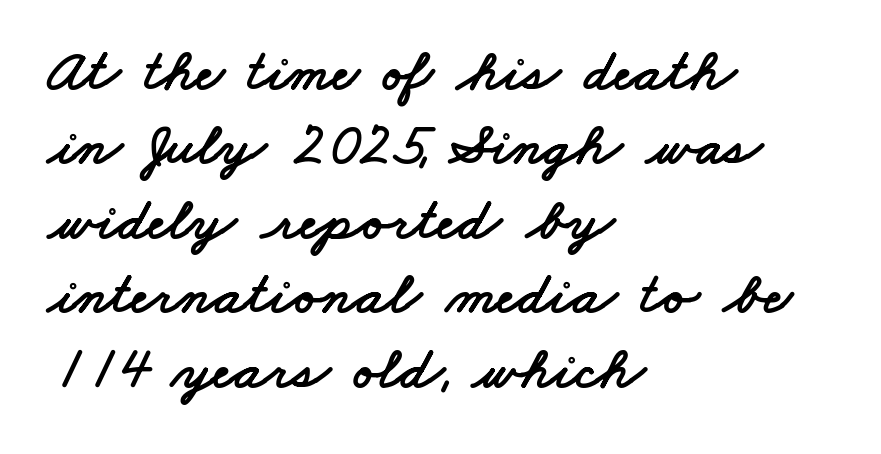
The image shows 60 px wide sans-serif type; set left-aligned, line spacing 1.24x, normal letter spacing, not underlined; low stroke contrast and a small x-height.
